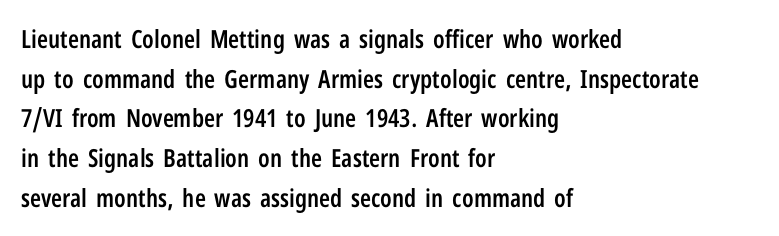
Q: Is the text bold? A: Semi-bold.
Q: Is the text italic (slanted)? A: No, it is upright.
Q: Is the text underlined? A: No.
Q: How is the paragraph aligned? A: Left-aligned.
Q: Is the spacing between letters normal or unusually wide? A: Normal.
Q: Is the spacing between lines tight, normal or loose? A: Normal.
